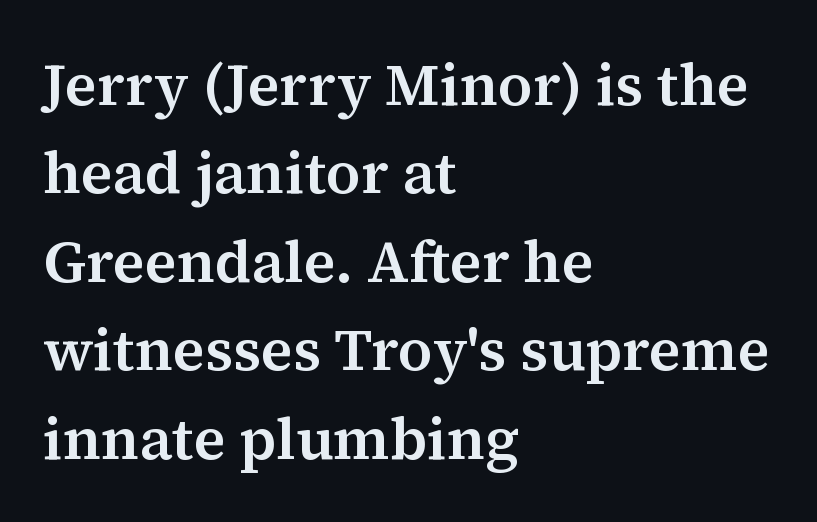
Note the varied advance widths — an 'i' is clearly narrower than an 'm'. Unmarked baselines from the first word to the last. Characters remain perfectly vertical along every line. Where is the straight margin? On the left. A typesetter would call this zero additional tracking. Are there feet on the stems? There are — it's a serif.
